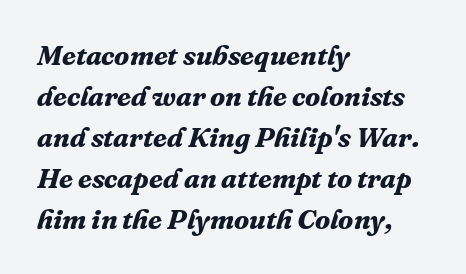
Q: Is the text bold? A: Yes.
Q: Is the text italic (slanted)? A: Yes, it leans right by about 16 degrees.
Q: Is the typeface a serif or a sans-serif typeface? A: Serif.
Q: Is the text underlined? A: No.
Q: How is the paragraph aligned? A: Left-aligned.
Q: Is the spacing between letters normal or unusually wide? A: Normal.
Q: Is the spacing between lines tight, normal or loose? A: Normal.
Q: Width (condensed, normal, or wide)? A: Normal.
Q: Stroke contrast? A: Medium.
Q: x-height? A: Medium.
Q: Monospaced? A: No.
